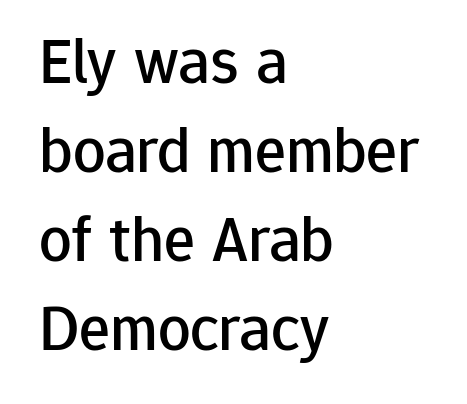
The image shows 65 px sans-serif type, upright; set left-aligned, normal line spacing (1.37x), normal letter spacing, not underlined; low stroke contrast and a medium x-height.
